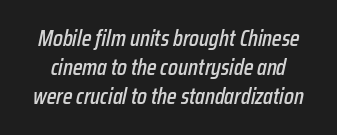
These lines sit exactly where default settings would place them. This rendering leaves character spacing at its baseline value. Honestly, there is no underline to notice here at all. The face used here has a pronounced slope to its letters.
